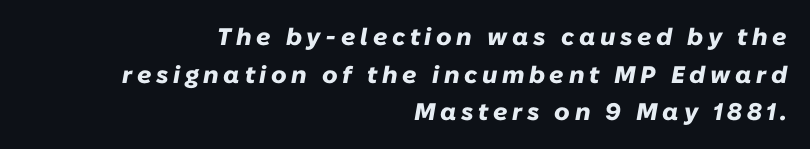
Q: Is the text bold? A: Yes.
Q: Is the text italic (slanted)? A: Yes, it leans right by about 10 degrees.
Q: Is the text underlined? A: No.
Q: How is the paragraph aligned? A: Right-aligned.
Q: Is the spacing between lines tight, normal or loose? A: Normal.
